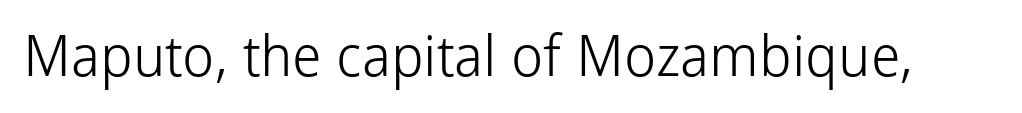
{"serif": "no", "italic": "no", "bold": "no", "weight": "light", "width": "normal", "stroke_contrast": "low", "x_height": "medium", "monospaced": "no", "underline": "no", "letter_spacing": "normal", "letter_spacing_em": 0.0, "glyph_px": 57}
